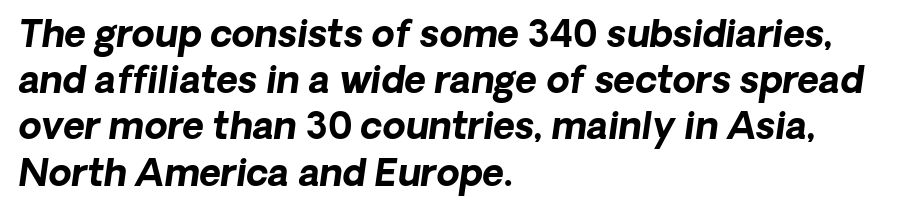
{"serif": "no", "bold": "yes", "weight": "bold", "width": "normal", "stroke_contrast": "low", "x_height": "medium", "monospaced": "no", "underline": "no", "align": "left", "line_spacing": "normal", "line_spacing_ratio": 1.25, "letter_spacing": "normal", "letter_spacing_em": 0.0, "glyph_px": 37}
